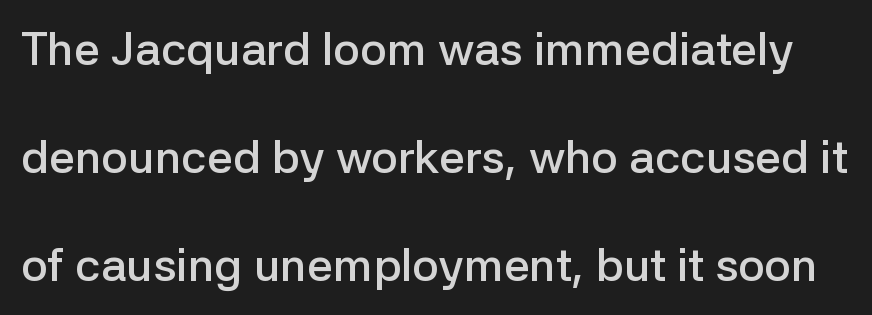
Q: Is the text bold? A: Semi-bold.
Q: Is the text italic (slanted)? A: No, it is upright.
Q: Is the typeface a serif or a sans-serif typeface? A: Sans-serif.
Q: Is the text underlined? A: No.
Q: Is the spacing between letters normal or unusually wide? A: Normal.
Q: Is the spacing between lines tight, normal or loose? A: Loose.
Q: Width (condensed, normal, or wide)? A: Normal.
Q: Stroke contrast? A: Low.
Q: x-height? A: Medium.
Q: Monospaced? A: No.
